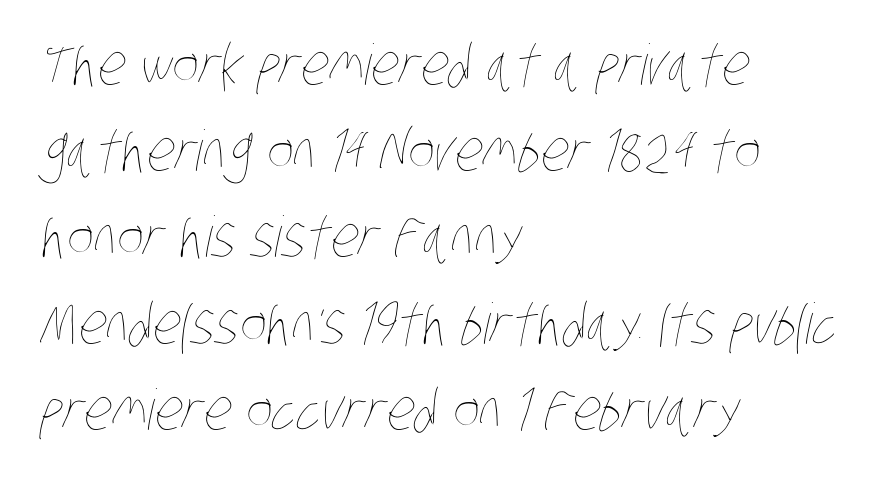
Q: Is the text bold? A: No.
Q: Is the text underlined? A: No.
Q: How is the paragraph aligned? A: Left-aligned.
Q: Is the spacing between letters normal or unusually wide? A: Normal.
Q: Is the spacing between lines tight, normal or loose? A: Normal.
Q: Width (condensed, normal, or wide)? A: Condensed.
Q: Stroke contrast? A: Low.
Q: x-height? A: Large.
Q: Monospaced? A: No.
